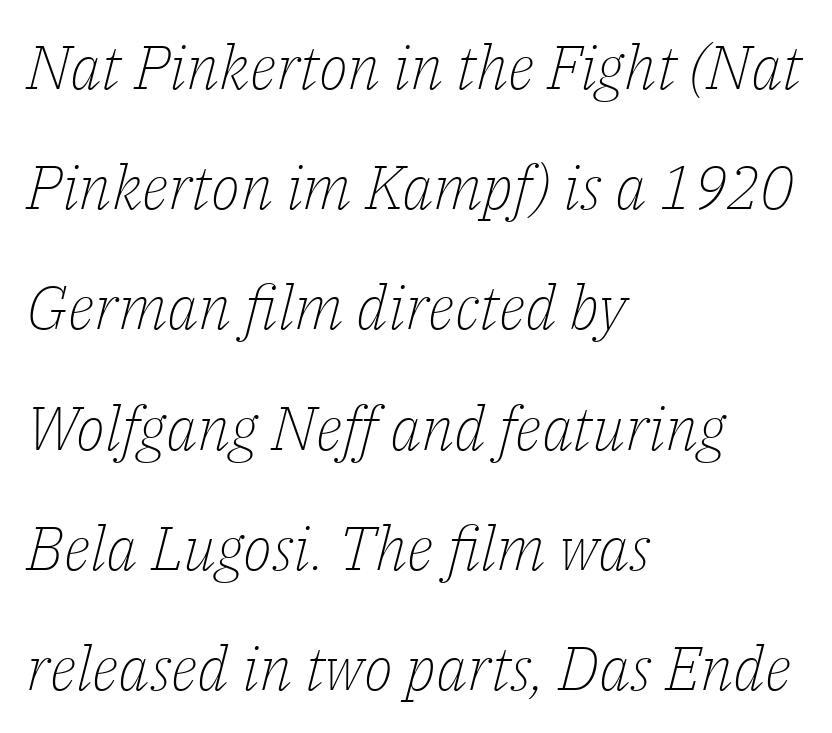
{"serif": "yes", "italic": "yes", "lean": "right", "slant_degrees": 14, "bold": "no", "weight": "light", "width": "normal", "stroke_contrast": "low", "x_height": "medium", "monospaced": "no", "underline": "no", "align": "left", "line_spacing": "loose", "line_spacing_ratio": 1.97, "letter_spacing": "normal", "letter_spacing_em": 0.0, "glyph_px": 61}
